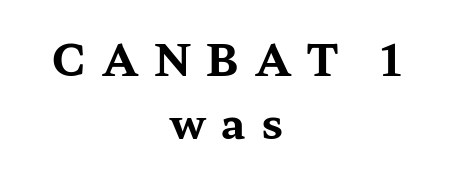
Q: Is the text bold? A: Yes.
Q: Is the text italic (slanted)? A: No, it is upright.
Q: Is the typeface a serif or a sans-serif typeface? A: Serif.
Q: Is the text underlined? A: No.
Q: How is the paragraph aligned? A: Centered.
Q: Is the spacing between letters normal or unusually wide? A: Unusually wide.
Q: Is the spacing between lines tight, normal or loose? A: Normal.
Q: Width (condensed, normal, or wide)? A: Wide.
Q: Stroke contrast? A: Medium.
Q: x-height? A: Medium.
Q: Monospaced? A: No.
